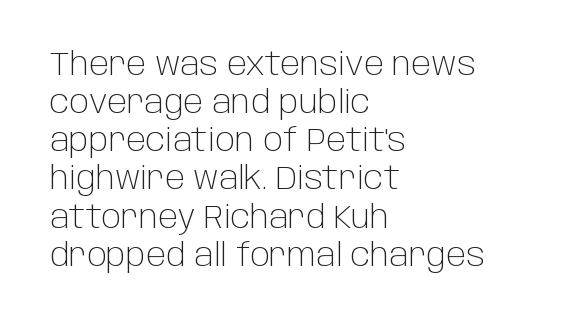
The image shows 31 px light sans-serif type, upright; set left-aligned, line spacing 1.23x, normal letter spacing, not underlined; low stroke contrast and a large x-height.
